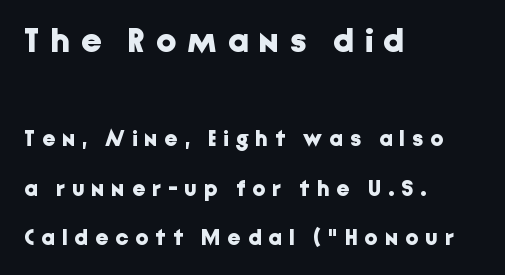
The line texture is sparse and dotted thanks to wide tracking. A classic flush-left, rag-right setting is used for this passage. What's the leading like? Stretched, with rows far apart. Each glyph is drawn with heavy, bold strokes. Type style note: lacks serifs. A clean baseline with only descenders dipping below it.
